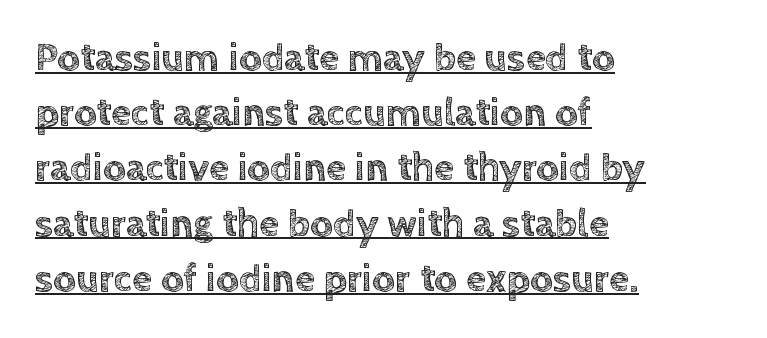
{"italic": "no", "width": "normal", "x_height": "large", "monospaced": "no", "underline": "yes", "align": "left", "line_spacing": "normal", "line_spacing_ratio": 1.38, "letter_spacing": "normal", "letter_spacing_em": 0.0, "glyph_px": 40}
